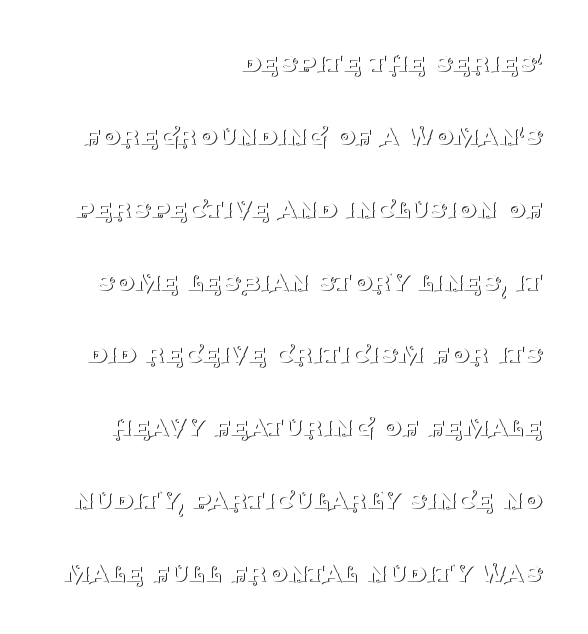
No extra ink here — the face is not bold. Look at the tracking — it's just the regular setting, nothing added. The rendering shows small feet on the letterforms — a serif design. Descender tails drop into unmarked territory. A great deal of white space separates one row of letters from the next.
